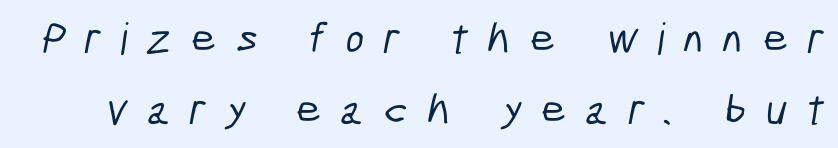
Unmarked baselines from the first word to the last. Note the varied advance widths — an 'i' is clearly narrower than an 'm'. Tracking value appears strongly positive — letters spread wide. The characters display no serif detailing; their extremities are plain. A normal amount of white space separates one row of letters from the next.
